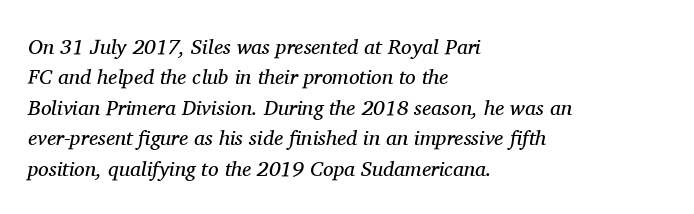
Q: Is the text bold? A: No.
Q: Is the text italic (slanted)? A: Yes, it leans right by about 11 degrees.
Q: Is the text underlined? A: No.
Q: How is the paragraph aligned? A: Left-aligned.
Q: Is the spacing between letters normal or unusually wide? A: Normal.
Q: Is the spacing between lines tight, normal or loose? A: Normal.
